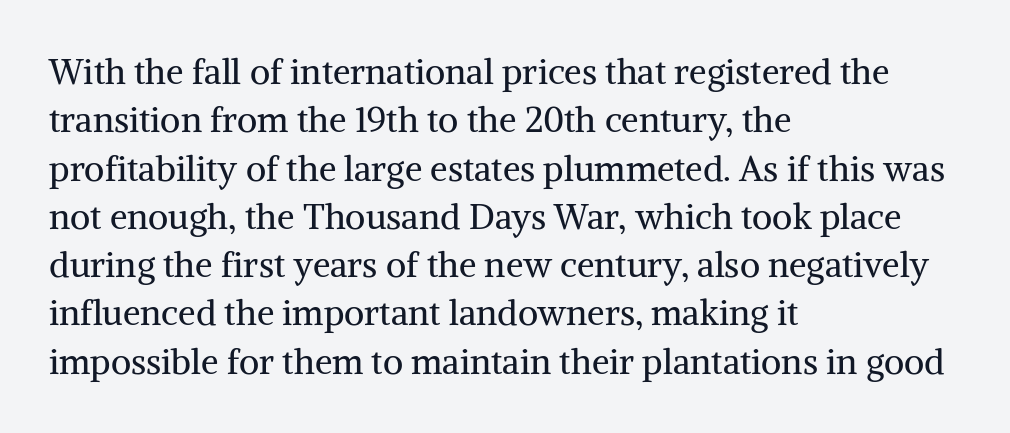
The image shows 35 px regular-weight serif type, upright; set left-aligned, normal line spacing (1.38x), normal letter spacing, not underlined; medium stroke contrast and a medium x-height.
